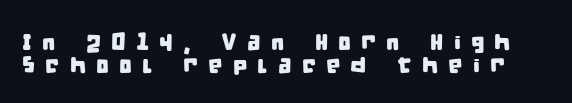
The image shows 23 px text type; set tight line spacing (1.0x), unusually wide letter spacing (+0.44 em), not underlined.
